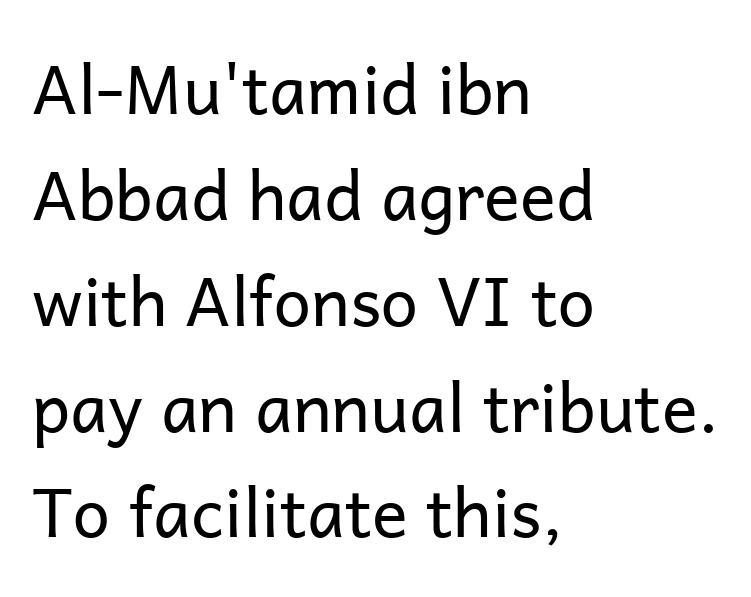
{"serif": "no", "italic": "no", "bold": "no", "weight": "regular", "width": "normal", "stroke_contrast": "low", "x_height": "medium", "monospaced": "no", "underline": "no", "align": "left", "line_spacing": "normal", "line_spacing_ratio": 1.58, "letter_spacing": "normal", "letter_spacing_em": 0.0, "glyph_px": 67}
